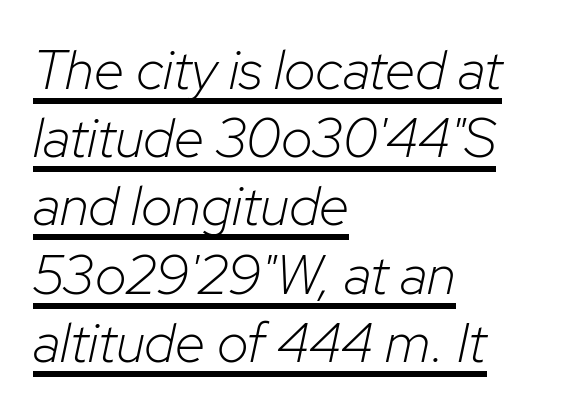
The image shows 55 px light type, italic (leaning right); set left-aligned, line spacing 1.24x, normal letter spacing, underlined; low stroke contrast and a medium x-height.
